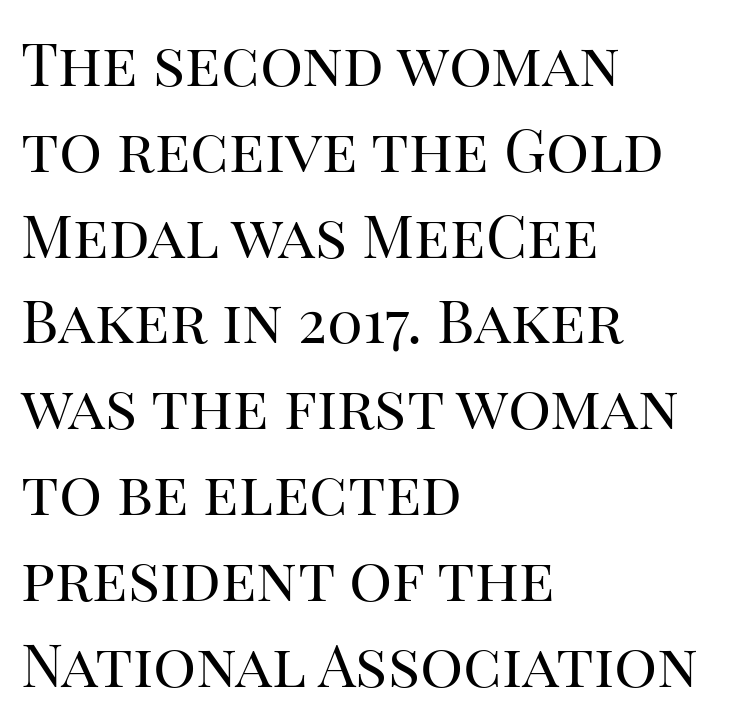
Q: Is the text bold? A: No.
Q: Is the text italic (slanted)? A: No, it is upright.
Q: Is the typeface a serif or a sans-serif typeface? A: Serif.
Q: Is the text underlined? A: No.
Q: How is the paragraph aligned? A: Left-aligned.
Q: Is the spacing between letters normal or unusually wide? A: Normal.
Q: Is the spacing between lines tight, normal or loose? A: Normal.
Q: Width (condensed, normal, or wide)? A: Normal.
Q: Stroke contrast? A: High.
Q: x-height? A: Large.
Q: Monospaced? A: No.
